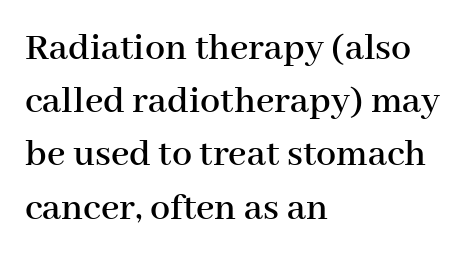
The image shows 40 px serif type, upright; set left-aligned, normal line spacing (1.33x), normal letter spacing, not underlined; high stroke contrast and a medium x-height.
